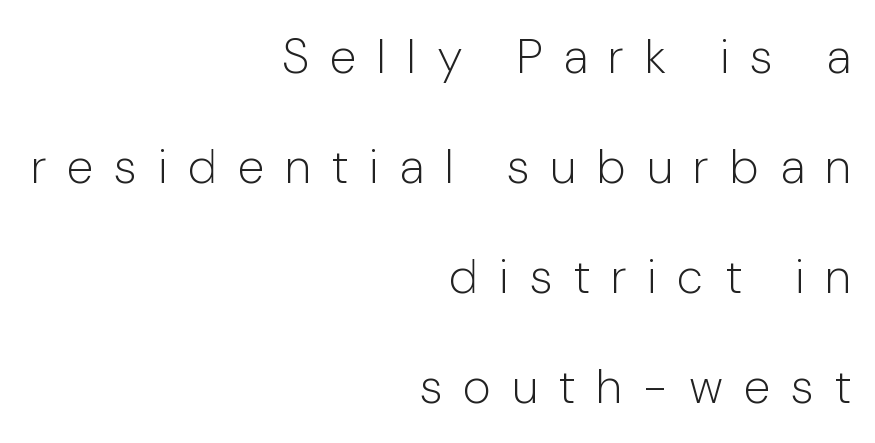
{"serif": "no", "italic": "no", "bold": "no", "weight": "light", "width": "condensed", "stroke_contrast": "low", "x_height": "medium", "monospaced": "no", "underline": "no", "align": "right", "line_spacing": "loose", "line_spacing_ratio": 2.29, "letter_spacing": "wide", "letter_spacing_em": 0.47, "glyph_px": 48}
